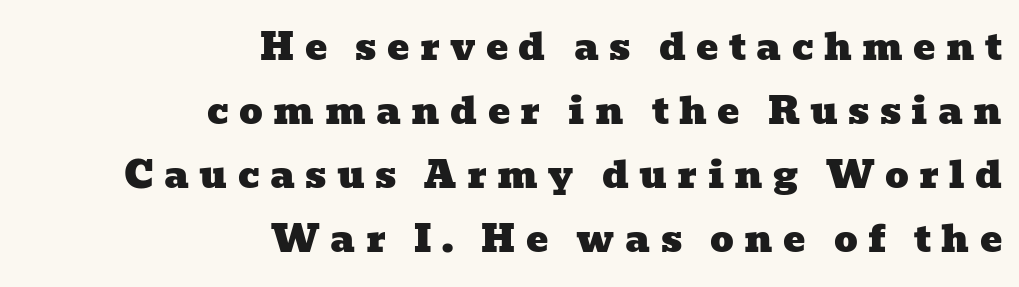
Is this a sans? No — the strokes have serifs. These lines stack with their right ends in a neat column. These lines are rendered in a variable-pitch font. Here the glyphs are tracked loosely, breaking word shapes into spaced letters. A bare baseline throughout the passage.
